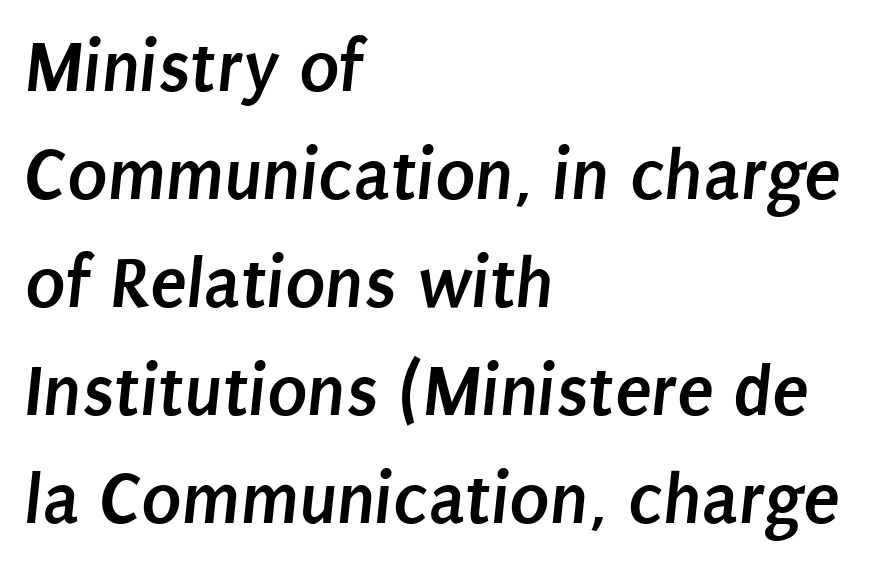
In terms of leading, this rendering sits right in the middle. The line texture is even and compact thanks to regular tracking. Looks like regular typesetting: each glyph gets only the width it needs. Notice how the passage keeps a crisp vertical edge on the left only. This is sans-serif lettering, the kind often seen on screens and signage. Strong, thick strokes mark this as bold type.
